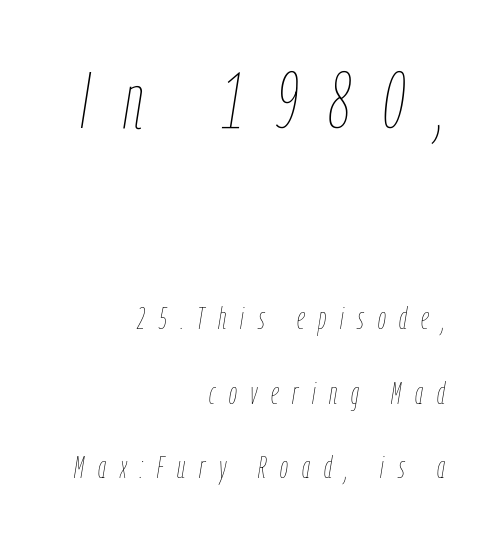
Q: Is the text bold? A: No.
Q: Is the text italic (slanted)? A: Yes, it leans right by about 9 degrees.
Q: Is the text underlined? A: No.
Q: How is the paragraph aligned? A: Right-aligned.
Q: Is the spacing between letters normal or unusually wide? A: Unusually wide.
Q: Is the spacing between lines tight, normal or loose? A: Loose.
Q: Which block of text is set in a larger size, the first (top) or the second (bottom)? A: The first (top) one.
Q: Width (condensed, normal, or wide)? A: Condensed.
Q: Stroke contrast? A: Low.
Q: x-height? A: Medium.
Q: Monospaced? A: No.
